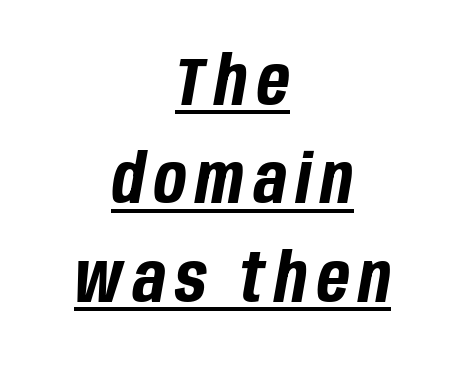
The image shows 67 px bold, condensed type, italic (leaning right); set centered, normal line spacing (1.47x), underlined; low stroke contrast and a large x-height.
